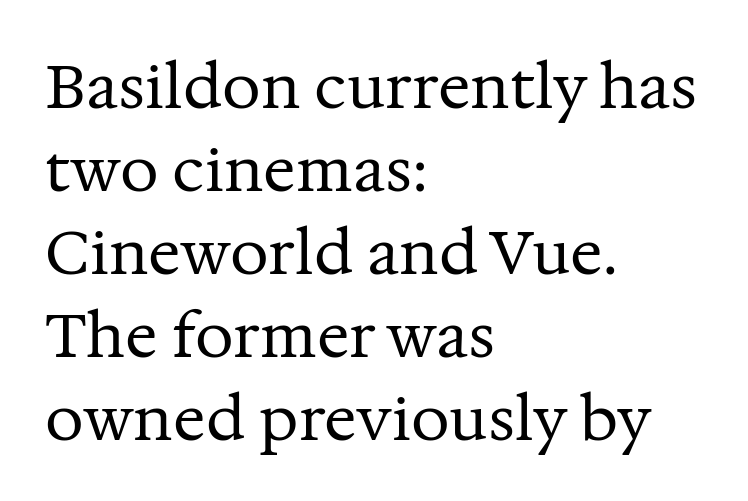
{"serif": "yes", "italic": "no", "bold": "no", "weight": "regular", "width": "normal", "stroke_contrast": "medium", "x_height": "medium", "monospaced": "no", "underline": "no", "align": "left", "line_spacing": "normal", "line_spacing_ratio": 1.36, "letter_spacing": "normal", "letter_spacing_em": 0.0, "glyph_px": 61}
